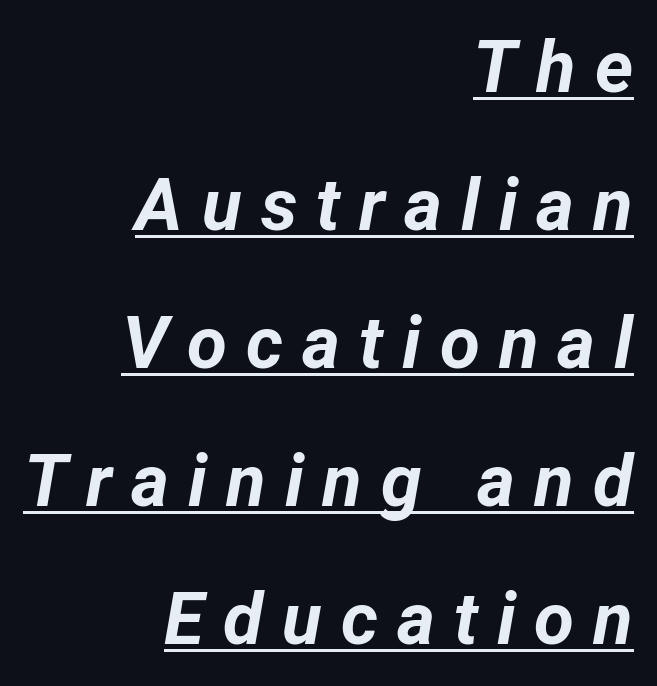
Q: Is the text bold? A: Yes.
Q: Is the text italic (slanted)? A: Yes, it leans right by about 12 degrees.
Q: Is the text underlined? A: Yes.
Q: How is the paragraph aligned? A: Right-aligned.
Q: Is the spacing between letters normal or unusually wide? A: Unusually wide.
Q: Width (condensed, normal, or wide)? A: Normal.
Q: Stroke contrast? A: Low.
Q: x-height? A: Medium.
Q: Monospaced? A: No.
